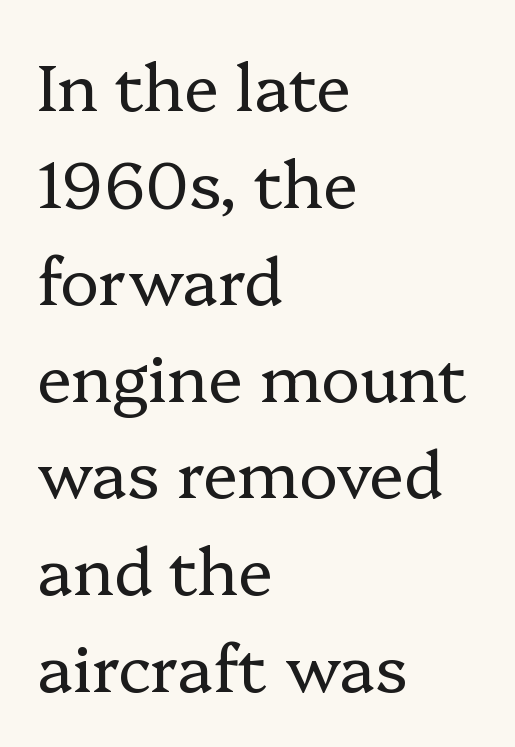
Q: Is the text bold? A: No.
Q: Is the text italic (slanted)? A: No, it is upright.
Q: Is the typeface a serif or a sans-serif typeface? A: Serif.
Q: Is the text underlined? A: No.
Q: How is the paragraph aligned? A: Left-aligned.
Q: Is the spacing between letters normal or unusually wide? A: Normal.
Q: Is the spacing between lines tight, normal or loose? A: Normal.
Q: Width (condensed, normal, or wide)? A: Normal.
Q: Stroke contrast? A: Low.
Q: x-height? A: Medium.
Q: Monospaced? A: No.
